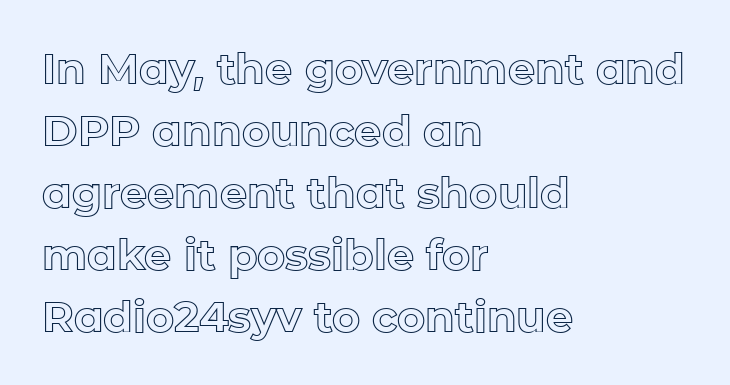
Q: Is the text italic (slanted)? A: No, it is upright.
Q: Is the text underlined? A: No.
Q: How is the paragraph aligned? A: Left-aligned.
Q: Is the spacing between letters normal or unusually wide? A: Normal.
Q: Is the spacing between lines tight, normal or loose? A: Normal.
Q: Width (condensed, normal, or wide)? A: Normal.
Q: x-height? A: Medium.
Q: Monospaced? A: No.
